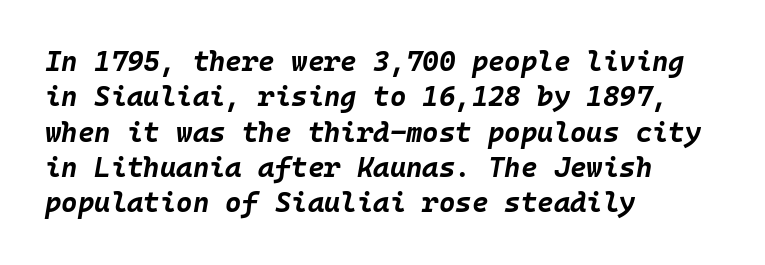
Q: Is the text bold? A: Yes.
Q: Is the text italic (slanted)? A: Yes, it leans right by about 10 degrees.
Q: Is the text underlined? A: No.
Q: How is the paragraph aligned? A: Left-aligned.
Q: Is the spacing between letters normal or unusually wide? A: Normal.
Q: Is the spacing between lines tight, normal or loose? A: Normal.
Q: Width (condensed, normal, or wide)? A: Normal.
Q: Stroke contrast? A: Low.
Q: x-height? A: Large.
Q: Monospaced? A: Yes.
